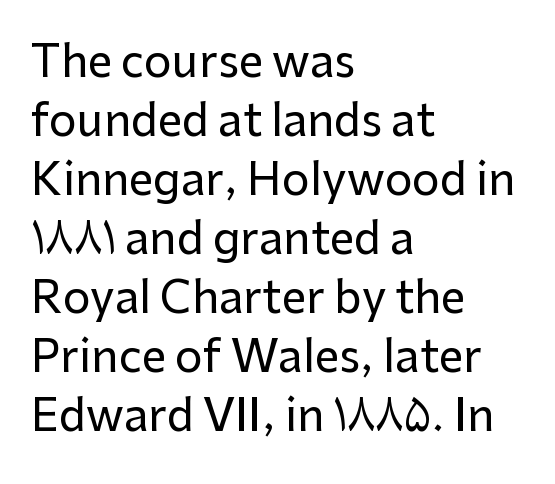
{"serif": "no", "italic": "no", "width": "normal", "stroke_contrast": "low", "x_height": "medium", "monospaced": "no", "underline": "no", "align": "left", "line_spacing": "normal", "line_spacing_ratio": 1.34, "letter_spacing": "normal", "letter_spacing_em": 0.0, "glyph_px": 44}
